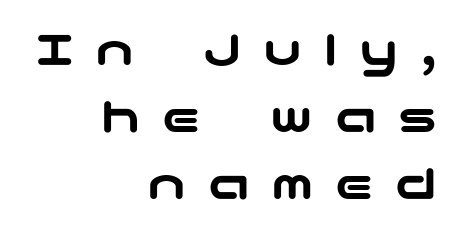
In terms of leading, this rendering sits right in the middle. The type family on display is of the sans-serif kind. Underlining? Definitely not there. These lines stack with their right ends in a neat column. A typesetter would call this heavily tracked-out type. Nope, not italic — everything's standing straight.
